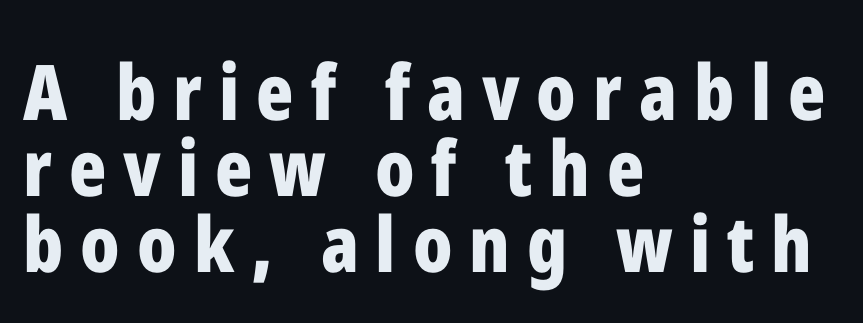
Q: Is the text bold? A: Yes.
Q: Is the text italic (slanted)? A: No, it is upright.
Q: Is the typeface a serif or a sans-serif typeface? A: Sans-serif.
Q: Is the text underlined? A: No.
Q: How is the paragraph aligned? A: Left-aligned.
Q: Is the spacing between letters normal or unusually wide? A: Unusually wide.
Q: Is the spacing between lines tight, normal or loose? A: Tight.
Q: Width (condensed, normal, or wide)? A: Condensed.
Q: Stroke contrast? A: Low.
Q: x-height? A: Medium.
Q: Monospaced? A: No.
